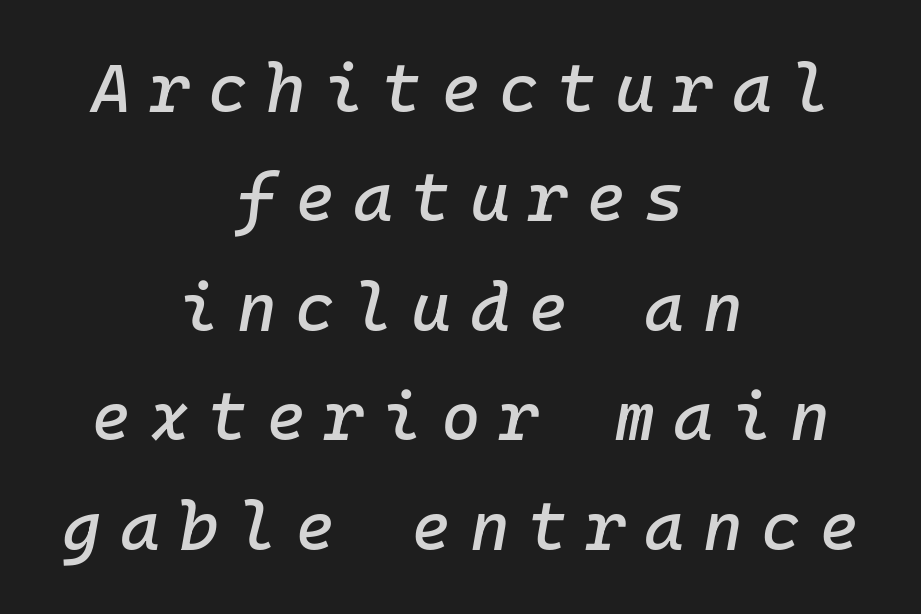
Q: Is the text italic (slanted)? A: Yes, it leans right by about 10 degrees.
Q: Is the text underlined? A: No.
Q: How is the paragraph aligned? A: Centered.
Q: Is the spacing between letters normal or unusually wide? A: Unusually wide.
Q: Is the spacing between lines tight, normal or loose? A: Normal.
Q: Width (condensed, normal, or wide)? A: Normal.
Q: Stroke contrast? A: Low.
Q: x-height? A: Medium.
